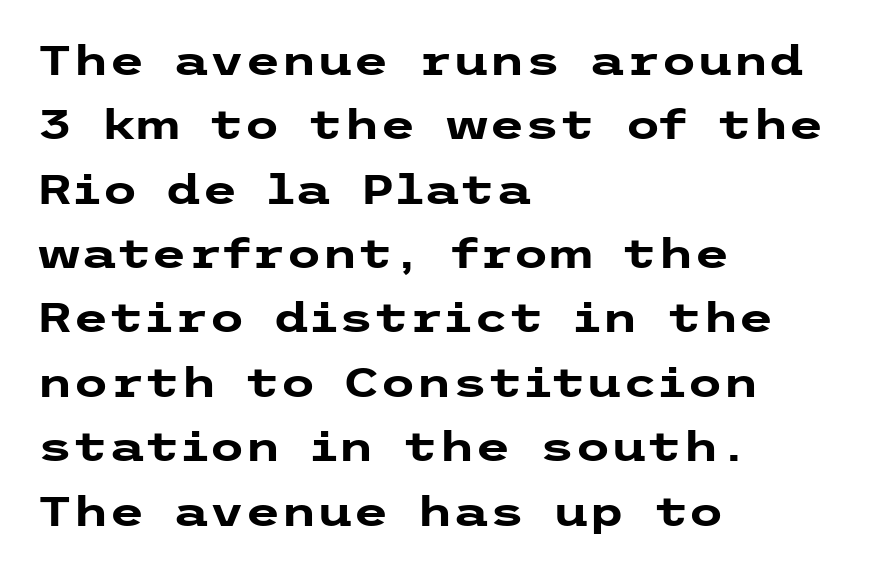
Q: Is the text bold? A: Yes.
Q: Is the text italic (slanted)? A: No, it is upright.
Q: Is the typeface a serif or a sans-serif typeface? A: Sans-serif.
Q: Is the text underlined? A: No.
Q: How is the paragraph aligned? A: Left-aligned.
Q: Is the spacing between letters normal or unusually wide? A: Normal.
Q: Is the spacing between lines tight, normal or loose? A: Normal.
Q: Width (condensed, normal, or wide)? A: Wide.
Q: Stroke contrast? A: Low.
Q: x-height? A: Medium.
